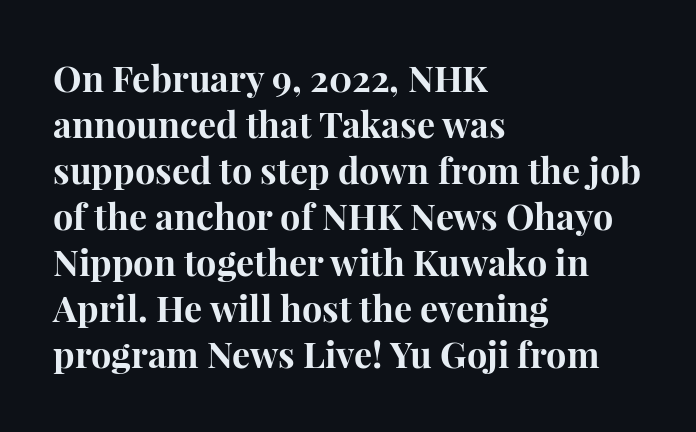
{"serif": "yes", "italic": "no", "bold": "yes", "weight": "bold", "width": "normal", "stroke_contrast": "high", "x_height": "medium", "monospaced": "no", "underline": "no", "align": "left", "line_spacing": "normal", "line_spacing_ratio": 1.28, "letter_spacing": "normal", "letter_spacing_em": 0.0, "glyph_px": 36}
